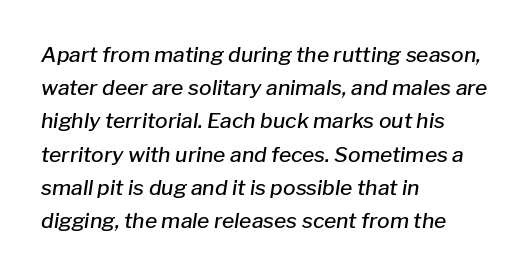
Q: Is the text bold? A: Semi-bold.
Q: Is the text italic (slanted)? A: Yes, it leans right by about 8 degrees.
Q: Is the text underlined? A: No.
Q: How is the paragraph aligned? A: Left-aligned.
Q: Is the spacing between letters normal or unusually wide? A: Normal.
Q: Is the spacing between lines tight, normal or loose? A: Normal.
